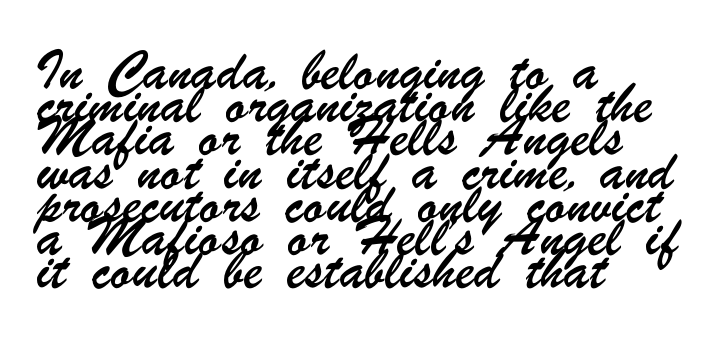
These lines stack with their left ends in a neat column. Underline: absent. How are the letters spaced? Ordinarily, with no added tracking. Baseline-to-baseline distance is the conventional proportion of letter height.
